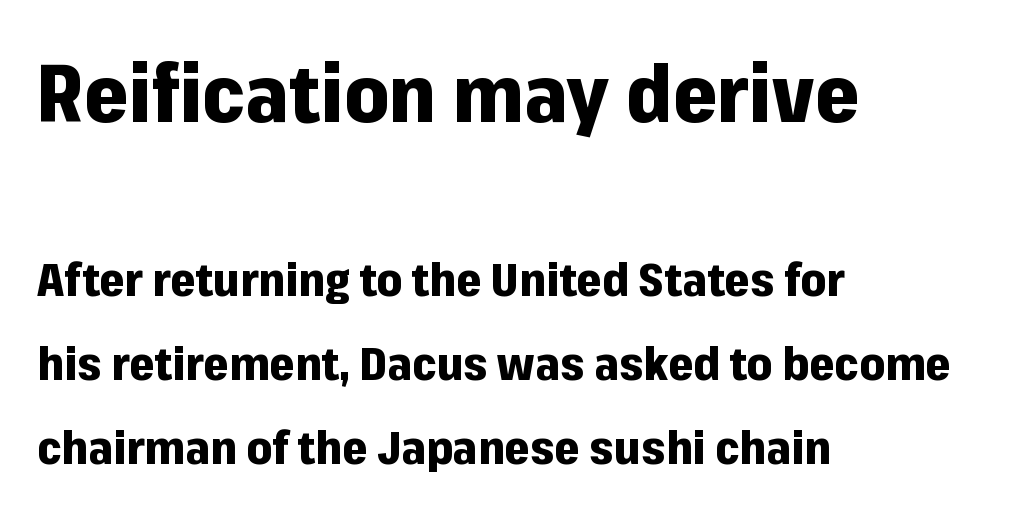
{"serif": "no", "italic": "no", "bold": "yes", "weight": "heavy", "width": "normal", "stroke_contrast": "low", "x_height": "medium", "monospaced": "no", "underline": "no", "align": "left", "line_spacing_ratio": 1.86, "letter_spacing": "normal", "letter_spacing_em": 0.0, "larger_block": "first", "size_ratio": 1.76, "glyph_px": 79}
